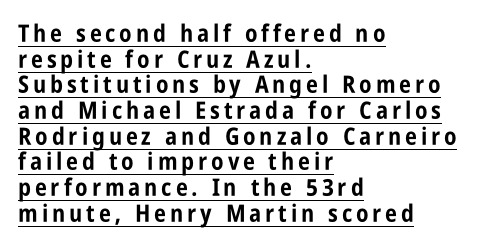
Q: Is the text bold? A: Yes.
Q: Is the text italic (slanted)? A: No, it is upright.
Q: Is the text underlined? A: Yes.
Q: How is the paragraph aligned? A: Left-aligned.
Q: Is the spacing between lines tight, normal or loose? A: Tight.
